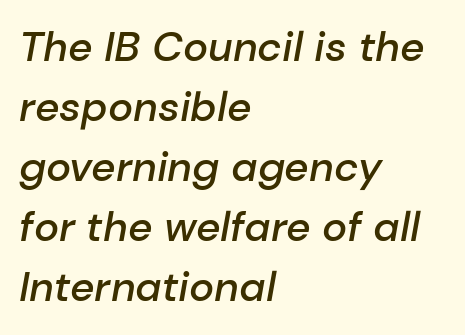
{"italic": "yes", "lean": "right", "slant_degrees": 10, "bold": "semi", "weight": "semibold", "width": "normal", "stroke_contrast": "low", "x_height": "medium", "monospaced": "no", "underline": "no", "align": "left", "line_spacing": "normal", "line_spacing_ratio": 1.43, "letter_spacing": "normal", "letter_spacing_em": 0.0, "glyph_px": 42}
